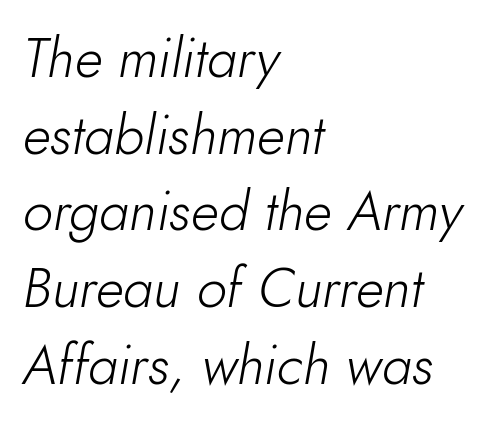
Left-aligned paragraph, ragged on the right. Tall strokes in this sample are angled rather than plumb. The zone under the glyphs is completely vacant. Is this a heavy cut? Hardly; it is regular or lighter. Each letter keeps its own natural width here, so spacing adapts to shape. The line texture is even and compact thanks to regular tracking.
